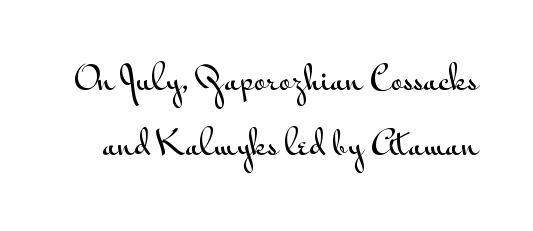
Q: Is the typeface a serif or a sans-serif typeface? A: Sans-serif.
Q: Is the text underlined? A: No.
Q: Is the spacing between letters normal or unusually wide? A: Normal.
Q: Is the spacing between lines tight, normal or loose? A: Loose.
Q: Width (condensed, normal, or wide)? A: Wide.
Q: Stroke contrast? A: Medium.
Q: x-height? A: Small.
Q: Monospaced? A: No.
